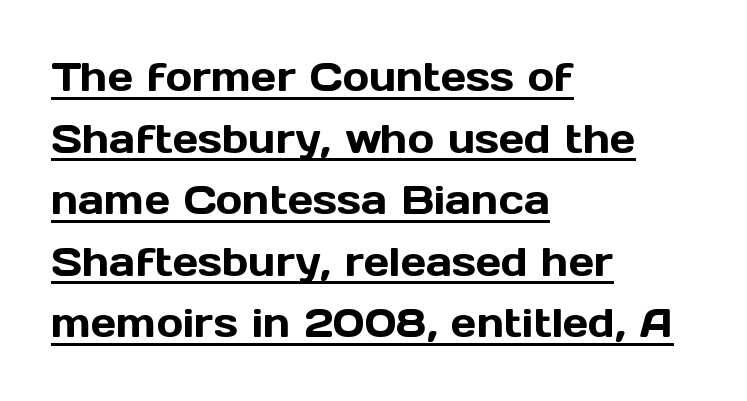
{"serif": "no", "italic": "no", "width": "normal", "x_height": "medium", "monospaced": "no", "underline": "yes", "align": "left", "line_spacing": "normal", "line_spacing_ratio": 1.54, "letter_spacing": "normal", "letter_spacing_em": 0.0, "glyph_px": 40}
